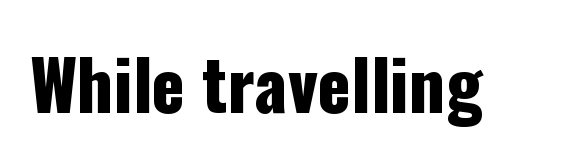
{"serif": "no", "italic": "no", "width": "condensed", "stroke_contrast": "low", "x_height": "medium", "monospaced": "no", "underline": "no", "letter_spacing": "normal", "letter_spacing_em": 0.0, "glyph_px": 69}
